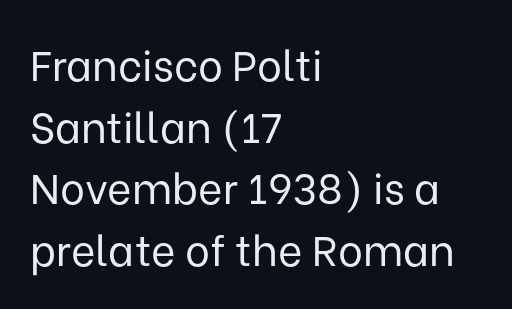
Are there feet on the stems? There aren't — it's a sans. Casual observation: everything's shoved over to the left. A normal amount of white space separates one row of letters from the next. Default kerning and tracking; the words read as compact shapes. A typesetter would mark this as roman, not italic.
